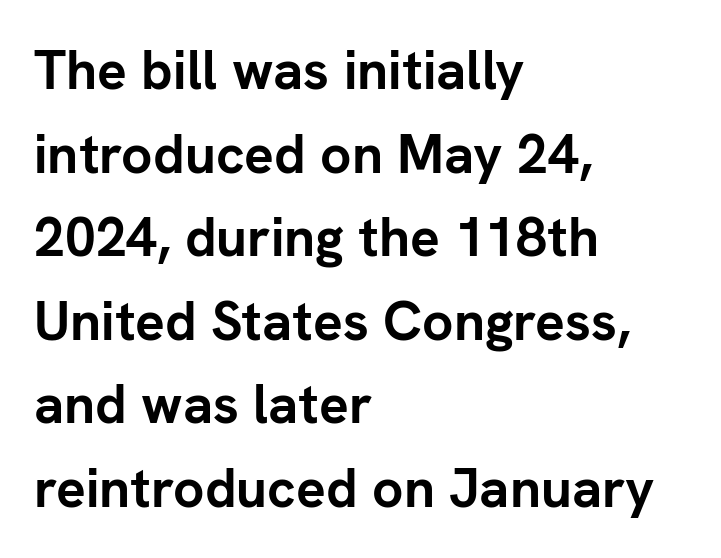
{"serif": "no", "italic": "no", "bold": "yes", "weight": "semibold", "width": "normal", "stroke_contrast": "low", "x_height": "medium", "monospaced": "no", "underline": "no", "align": "left", "line_spacing": "normal", "line_spacing_ratio": 1.52, "letter_spacing": "normal", "letter_spacing_em": 0.0, "glyph_px": 55}
